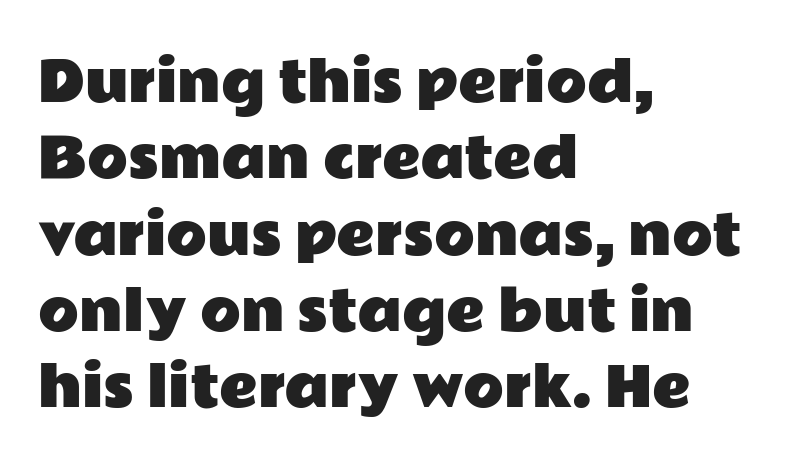
{"serif": "no", "italic": "no", "width": "wide", "stroke_contrast": "low", "x_height": "medium", "monospaced": "no", "underline": "no", "align": "left", "line_spacing": "normal", "line_spacing_ratio": 1.44, "letter_spacing": "normal", "letter_spacing_em": 0.0, "glyph_px": 53}
